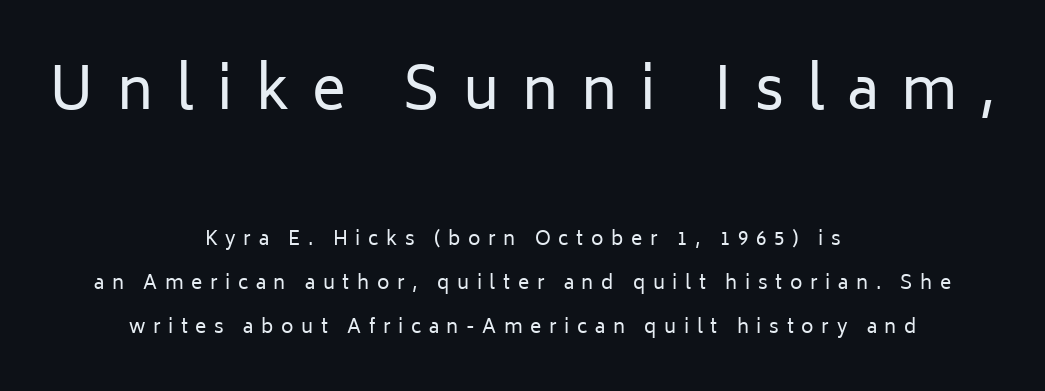
Q: Is the text bold? A: No.
Q: Is the text italic (slanted)? A: No, it is upright.
Q: Is the typeface a serif or a sans-serif typeface? A: Sans-serif.
Q: Is the text underlined? A: No.
Q: How is the paragraph aligned? A: Centered.
Q: Is the spacing between letters normal or unusually wide? A: Unusually wide.
Q: Is the spacing between lines tight, normal or loose? A: Loose.
Q: Which block of text is set in a larger size, the first (top) or the second (bottom)? A: The first (top) one.
Q: Width (condensed, normal, or wide)? A: Normal.
Q: Stroke contrast? A: Low.
Q: x-height? A: Medium.
Q: Monospaced? A: No.
